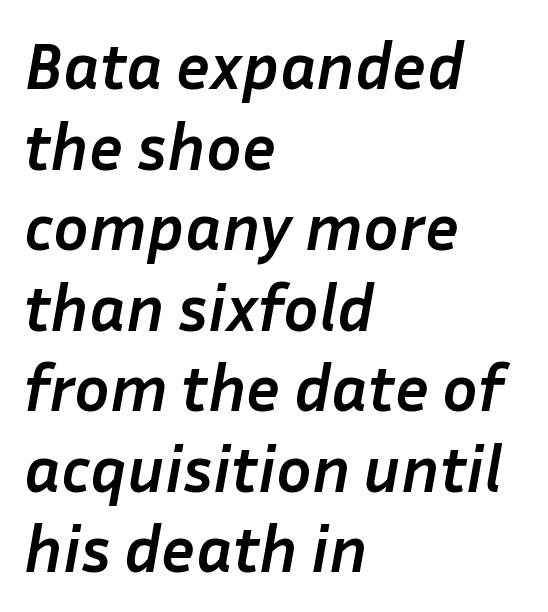
The image shows 66 px semibold type, italic (leaning right); set left-aligned, line spacing 1.22x, normal letter spacing, not underlined; low stroke contrast and a medium x-height.
